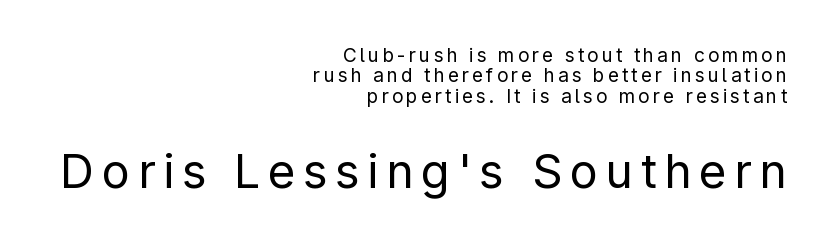
Q: Is the text bold? A: No.
Q: Is the text italic (slanted)? A: No, it is upright.
Q: Is the typeface a serif or a sans-serif typeface? A: Sans-serif.
Q: Is the text underlined? A: No.
Q: How is the paragraph aligned? A: Right-aligned.
Q: Is the spacing between lines tight, normal or loose? A: Tight.
Q: Which block of text is set in a larger size, the first (top) or the second (bottom)? A: The second (bottom) one.
Q: Width (condensed, normal, or wide)? A: Normal.
Q: Stroke contrast? A: Low.
Q: x-height? A: Medium.
Q: Monospaced? A: No.
